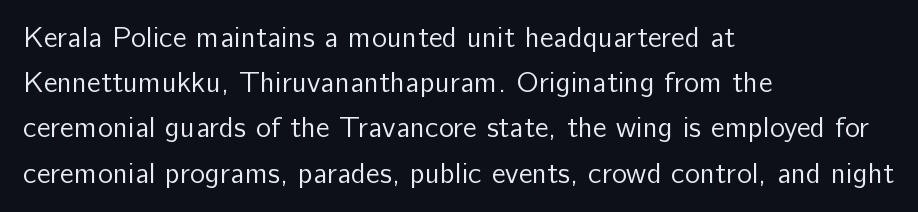
The image shows 29 px regular-weight sans-serif type, upright; set left-aligned, normal line spacing (1.56x), normal letter spacing, not underlined; low stroke contrast and a medium x-height.
